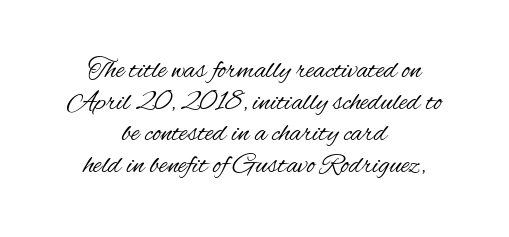
{"serif": "no", "bold": "no", "weight": "regular", "width": "condensed", "stroke_contrast": "medium", "x_height": "small", "monospaced": "no", "underline": "no", "align": "center", "line_spacing": "tight", "line_spacing_ratio": 1.13, "letter_spacing": "normal", "letter_spacing_em": 0.0, "glyph_px": 28}
